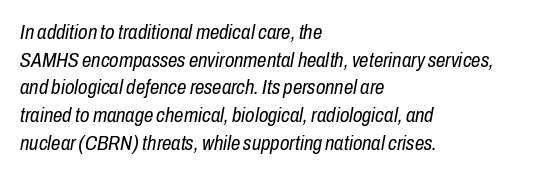
{"italic": "yes", "lean": "right", "slant_degrees": 10, "bold": "no", "underline": "no", "align": "left", "line_spacing": "normal", "line_spacing_ratio": 1.32, "letter_spacing": "normal", "letter_spacing_em": 0.0, "glyph_px": 21}
